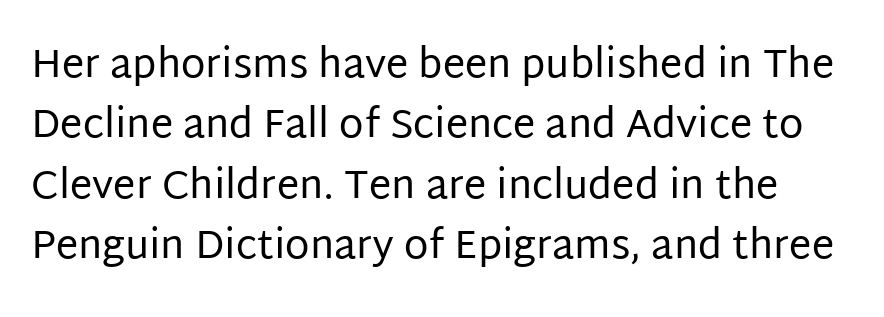
Q: Is the text bold? A: No.
Q: Is the text italic (slanted)? A: No, it is upright.
Q: Is the typeface a serif or a sans-serif typeface? A: Sans-serif.
Q: Is the text underlined? A: No.
Q: Is the spacing between letters normal or unusually wide? A: Normal.
Q: Is the spacing between lines tight, normal or loose? A: Normal.
Q: Width (condensed, normal, or wide)? A: Normal.
Q: Stroke contrast? A: Low.
Q: x-height? A: Large.
Q: Monospaced? A: No.
